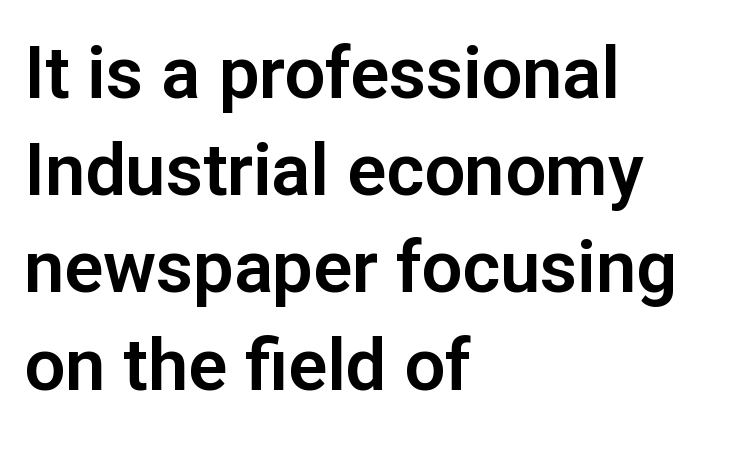
Q: Is the text italic (slanted)? A: No, it is upright.
Q: Is the typeface a serif or a sans-serif typeface? A: Sans-serif.
Q: Is the text underlined? A: No.
Q: How is the paragraph aligned? A: Left-aligned.
Q: Is the spacing between letters normal or unusually wide? A: Normal.
Q: Is the spacing between lines tight, normal or loose? A: Normal.
Q: Width (condensed, normal, or wide)? A: Normal.
Q: Stroke contrast? A: Low.
Q: x-height? A: Medium.
Q: Monospaced? A: No.
